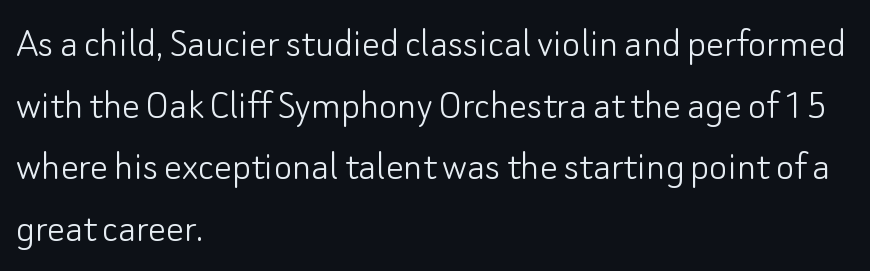
The image shows 44 px light sans-serif type, upright; set left-aligned, normal line spacing (1.4x), normal letter spacing, not underlined; low stroke contrast and a small x-height.
